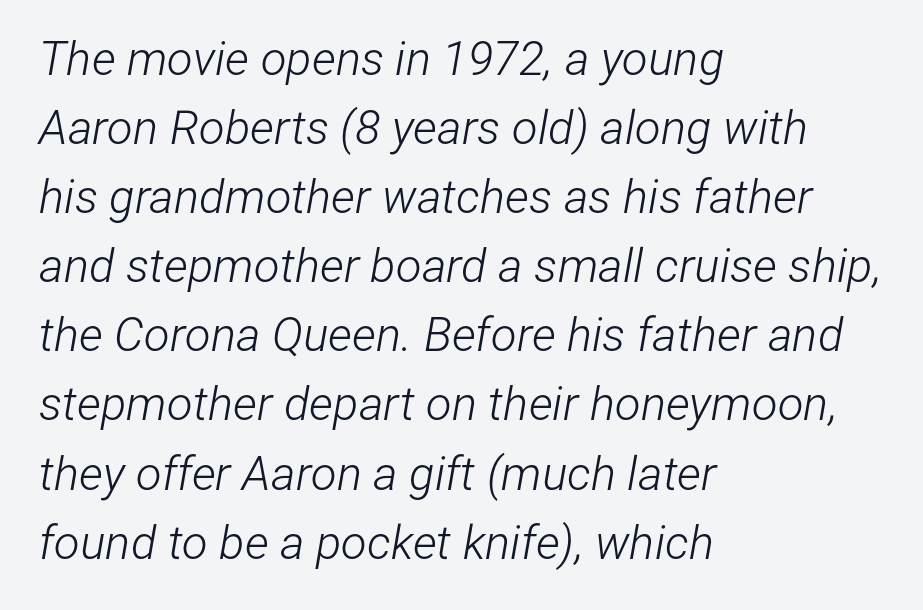
Designer's note — italics engaged. You could not count columns in this text — the font is proportionally spaced. Interline gaps are of average width in this sample. Left-aligned paragraph, ragged on the right. No extra tracking has been applied to these lines.
